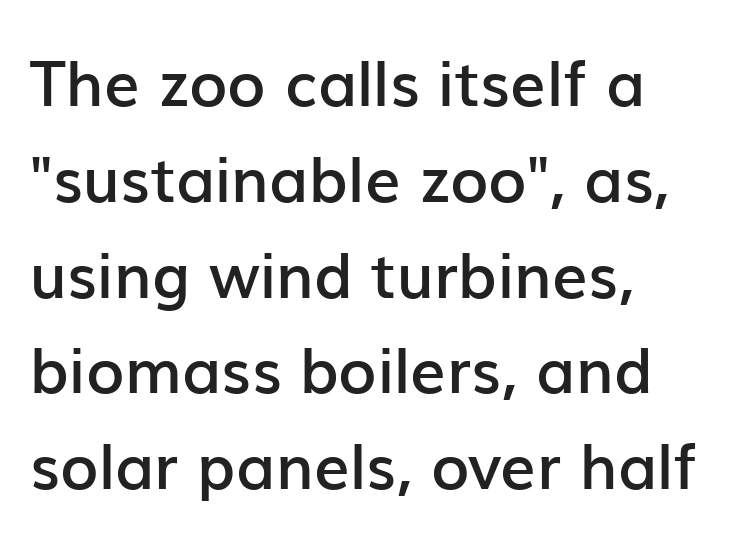
In terms of weight, the rendering is demibold, just under bold. Do the letters lean? They stand straight. No feet cap the strokes, marking this as sans-serif type. Words float on clear page, feet unadorned.
